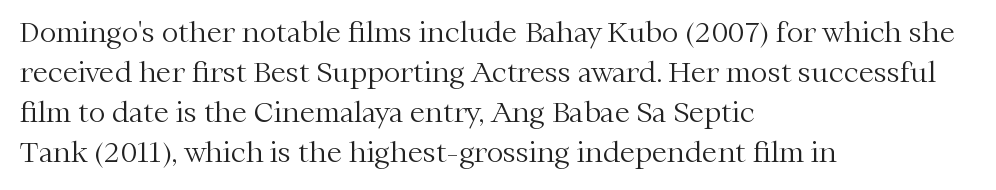
The gap between lines stays unmarked. These lines are set flush left with a ragged right edge. Notice how the stems are strictly vertical — no italics here. This sample uses plain, unmodified letter spacing. Spacing verdict: proportional, widths tailored to each character.
